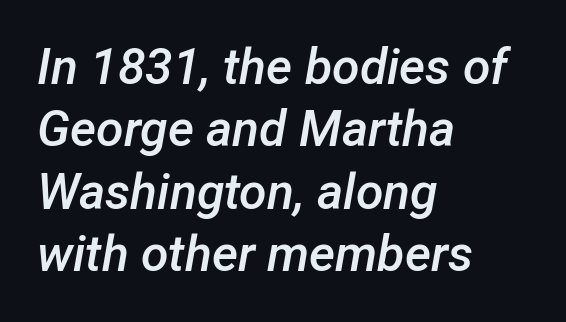
{"italic": "yes", "lean": "right", "slant_degrees": 12, "bold": "semi", "weight": "semibold", "width": "normal", "stroke_contrast": "low", "x_height": "medium", "monospaced": "no", "underline": "no", "align": "left", "line_spacing": "normal", "line_spacing_ratio": 1.25, "letter_spacing": "normal", "letter_spacing_em": 0.0, "glyph_px": 50}
